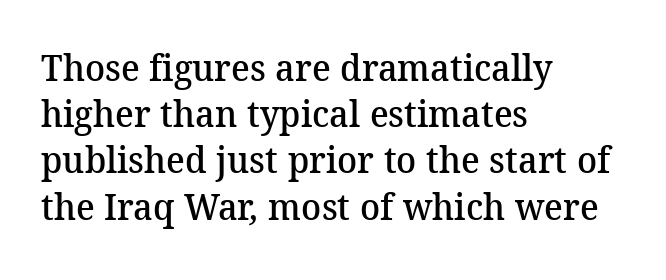
{"serif": "yes", "bold": "semi", "weight": "semibold", "width": "normal", "stroke_contrast": "medium", "x_height": "medium", "monospaced": "no", "underline": "no", "align": "left", "line_spacing": "normal", "line_spacing_ratio": 1.25, "letter_spacing": "normal", "letter_spacing_em": 0.0, "glyph_px": 37}
